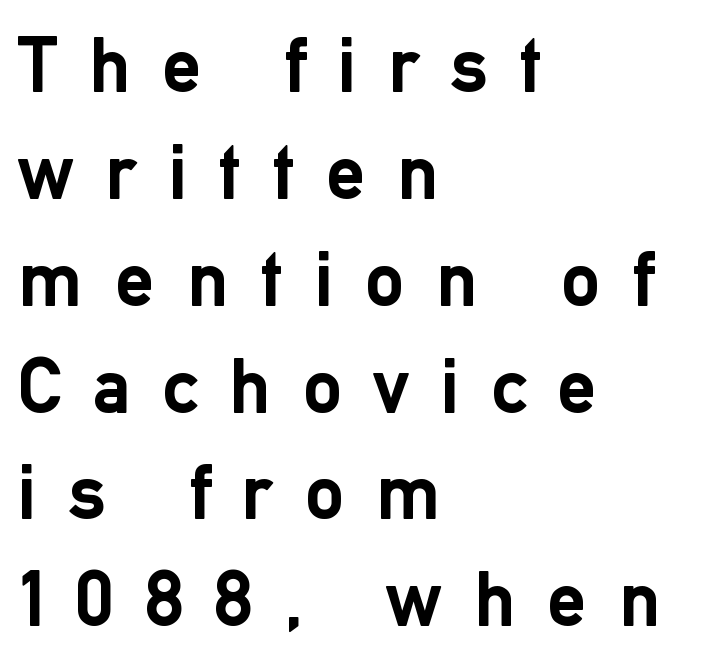
The image shows 78 px semibold sans-serif type, upright; set left-aligned, normal line spacing (1.37x), unusually wide letter spacing (+0.41 em), not underlined; low stroke contrast and a medium x-height.
